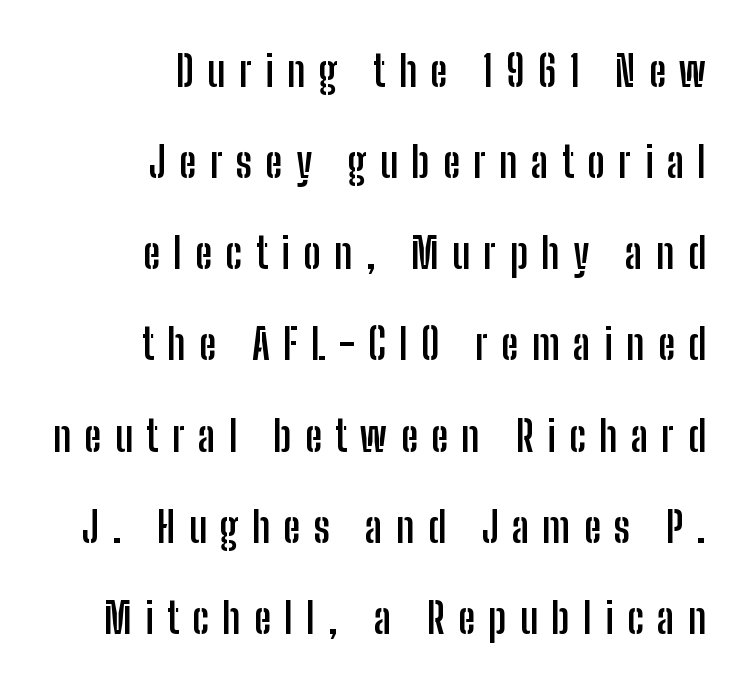
{"serif": "no", "italic": "no", "bold": "yes", "weight": "semibold", "width": "condensed", "stroke_contrast": "low", "x_height": "medium", "monospaced": "no", "underline": "no", "align": "right", "line_spacing": "loose", "line_spacing_ratio": 2.17, "letter_spacing": "wide", "letter_spacing_em": 0.32, "glyph_px": 42}
